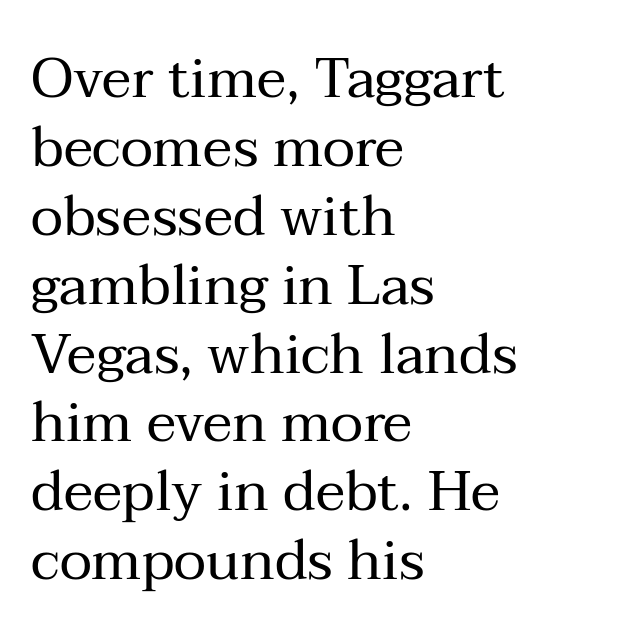
Q: Is the text bold? A: No.
Q: Is the text italic (slanted)? A: No, it is upright.
Q: Is the typeface a serif or a sans-serif typeface? A: Serif.
Q: Is the text underlined? A: No.
Q: How is the paragraph aligned? A: Left-aligned.
Q: Is the spacing between letters normal or unusually wide? A: Normal.
Q: Width (condensed, normal, or wide)? A: Normal.
Q: Stroke contrast? A: Medium.
Q: x-height? A: Medium.
Q: Monospaced? A: No.
